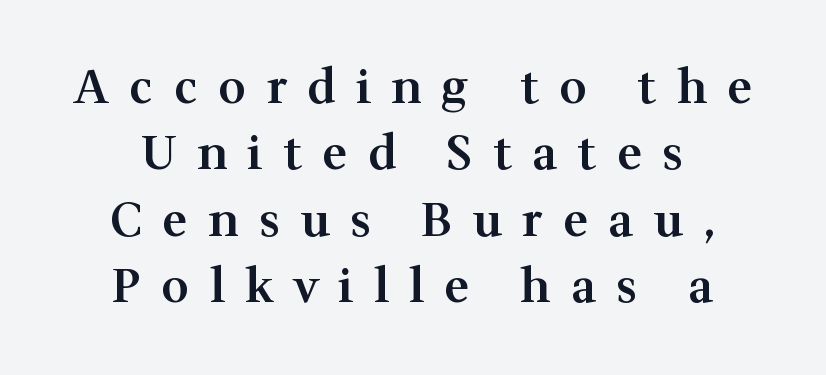
The image shows 47 px semibold serif type, upright; set centered, normal line spacing (1.41x), unusually wide letter spacing (+0.44 em), not underlined; medium stroke contrast and a medium x-height.
